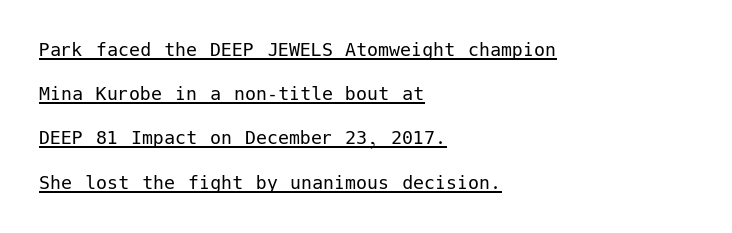
The image shows 22 px text type, upright; set left-aligned, loose line spacing (2.01x), normal letter spacing, underlined.
